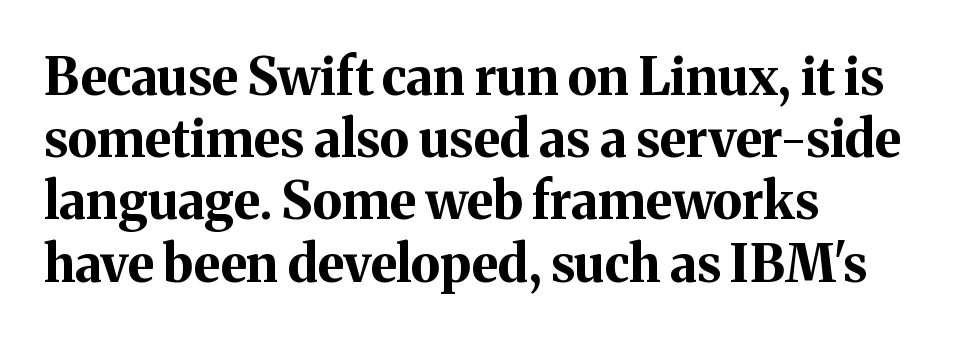
Q: Is the text bold? A: Yes.
Q: Is the text italic (slanted)? A: No, it is upright.
Q: Is the typeface a serif or a sans-serif typeface? A: Serif.
Q: Is the text underlined? A: No.
Q: How is the paragraph aligned? A: Left-aligned.
Q: Is the spacing between letters normal or unusually wide? A: Normal.
Q: Width (condensed, normal, or wide)? A: Normal.
Q: Stroke contrast? A: Medium.
Q: x-height? A: Medium.
Q: Monospaced? A: No.
